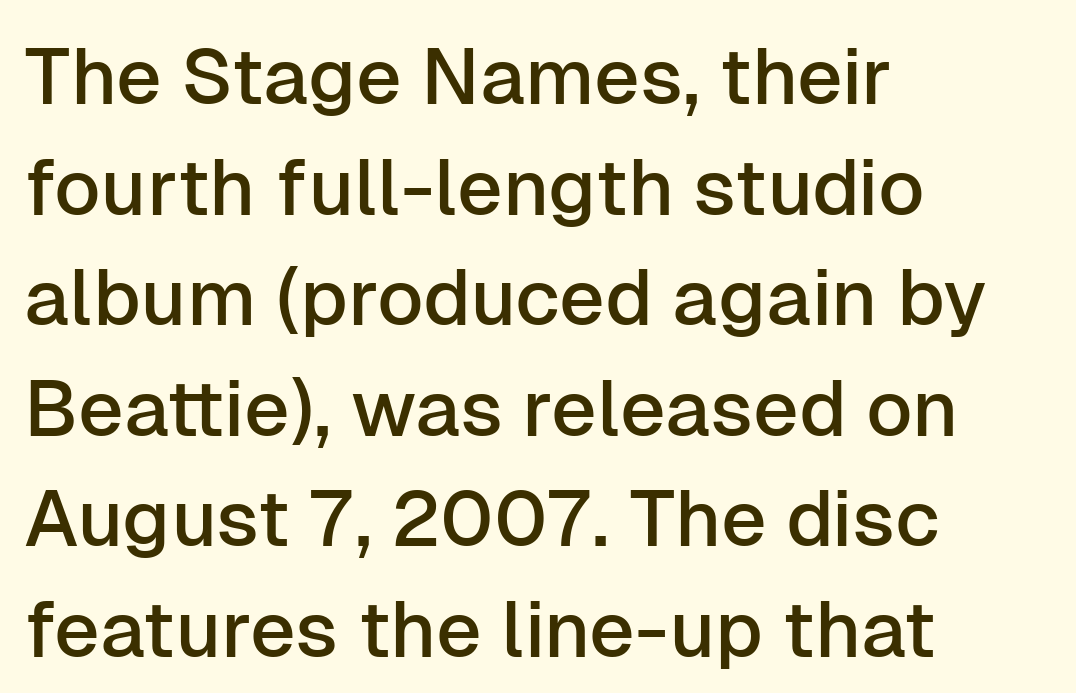
The image shows 79 px sans-serif type, upright; set left-aligned, normal line spacing (1.4x), normal letter spacing, not underlined; low stroke contrast and a medium x-height.
